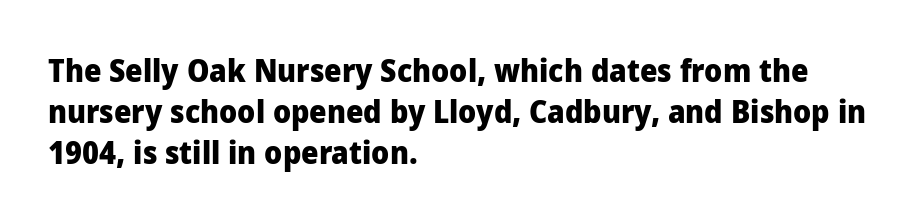
{"serif": "no", "italic": "no", "bold": "yes", "weight": "heavy", "width": "normal", "stroke_contrast": "low", "x_height": "medium", "monospaced": "no", "underline": "no", "align": "left", "line_spacing": "normal", "line_spacing_ratio": 1.33, "letter_spacing": "normal", "letter_spacing_em": 0.0, "glyph_px": 31}
